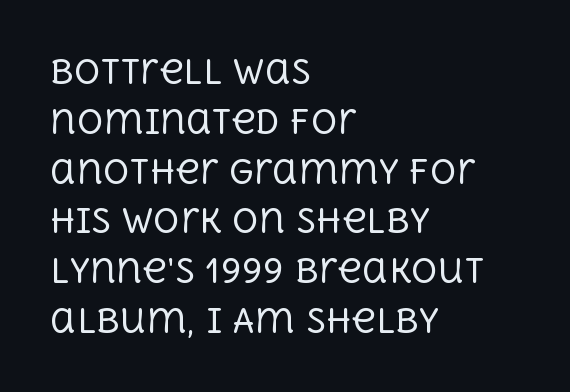
The image shows 33 px regular-weight serif type, upright; set left-aligned, normal line spacing (1.51x), normal letter spacing, not underlined; a large x-height.
